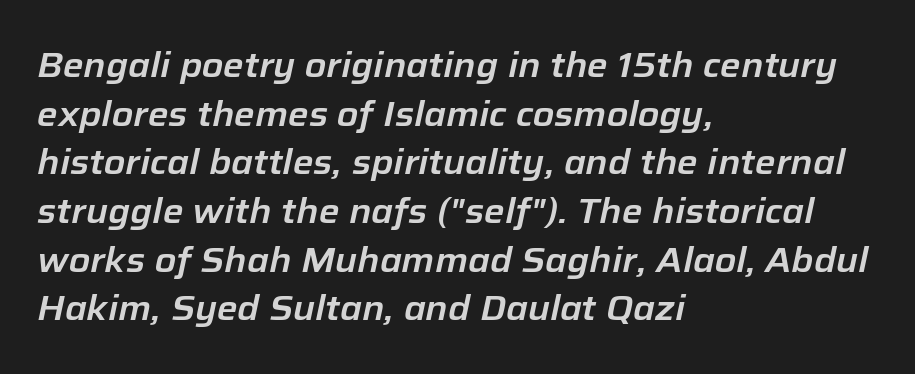
The image shows 35 px text type, italic (leaning right); set left-aligned, normal line spacing (1.39x), normal letter spacing, not underlined; low stroke contrast and a medium x-height.
